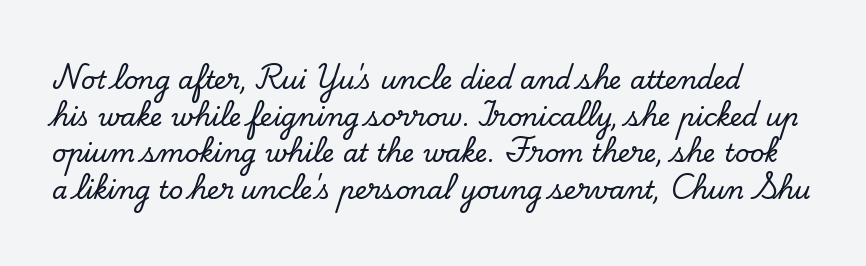
Characters follow at the spacing the type designer built in. Leading: standard. Plain, unruled lines of type.
